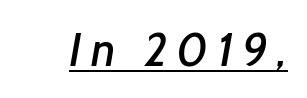
{"serif": "no", "width": "normal", "stroke_contrast": "low", "x_height": "medium", "monospaced": "no", "underline": "yes", "glyph_px": 47}
